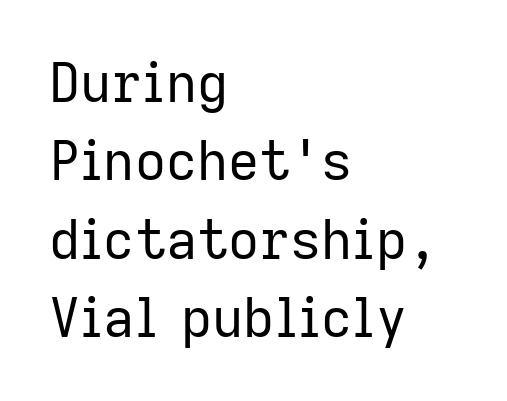
Each letter's strokes conclude bluntly, with no projecting serifs. Does the leading feel generous? No, just average. Here the designer chose a conventional face with non-uniform glyph widths. Letter spacing: default. The gap between lines stays unmarked. Teacher's note: observe the even left margin — that is flush-left alignment.
